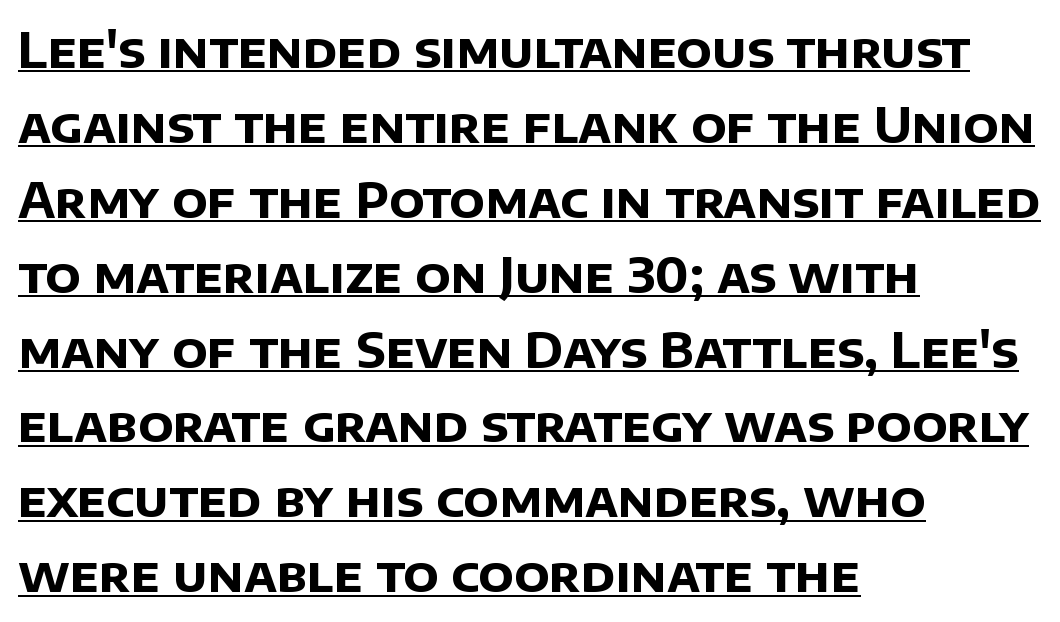
The image shows 48 px bold sans-serif type; set left-aligned, normal line spacing (1.56x), normal letter spacing, underlined; low stroke contrast and a large x-height.
